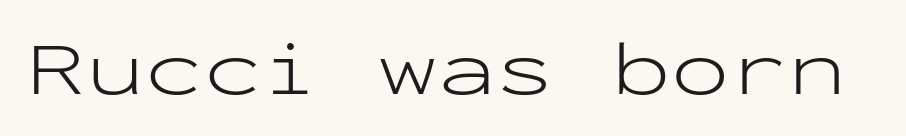
Q: Is the text bold? A: No.
Q: Is the text italic (slanted)? A: No, it is upright.
Q: Is the typeface a serif or a sans-serif typeface? A: Sans-serif.
Q: Is the text underlined? A: No.
Q: Is the spacing between letters normal or unusually wide? A: Normal.
Q: Width (condensed, normal, or wide)? A: Wide.
Q: Stroke contrast? A: Low.
Q: x-height? A: Medium.
Q: Monospaced? A: Yes.
